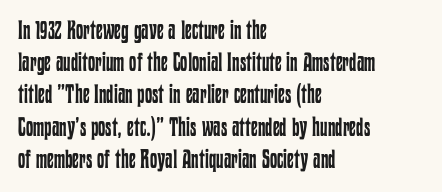
The image shows 26 px text type, upright; set left-aligned, line spacing 1.24x, normal letter spacing, not underlined.
